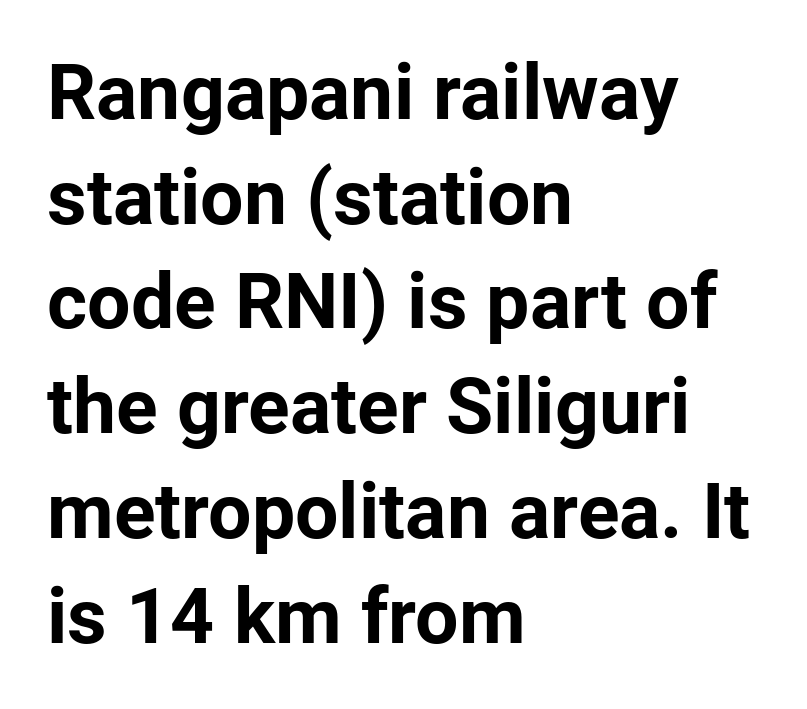
{"serif": "no", "italic": "no", "bold": "yes", "weight": "bold", "width": "normal", "stroke_contrast": "low", "x_height": "medium", "monospaced": "no", "underline": "no", "align": "left", "line_spacing": "normal", "line_spacing_ratio": 1.36, "letter_spacing": "normal", "letter_spacing_em": 0.0, "glyph_px": 77}
